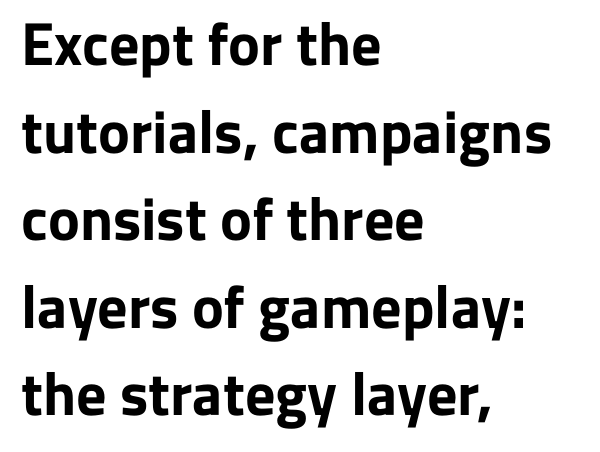
The image shows 60 px bold sans-serif type, upright; set left-aligned, normal line spacing (1.46x), normal letter spacing, not underlined; low stroke contrast and a medium x-height.
